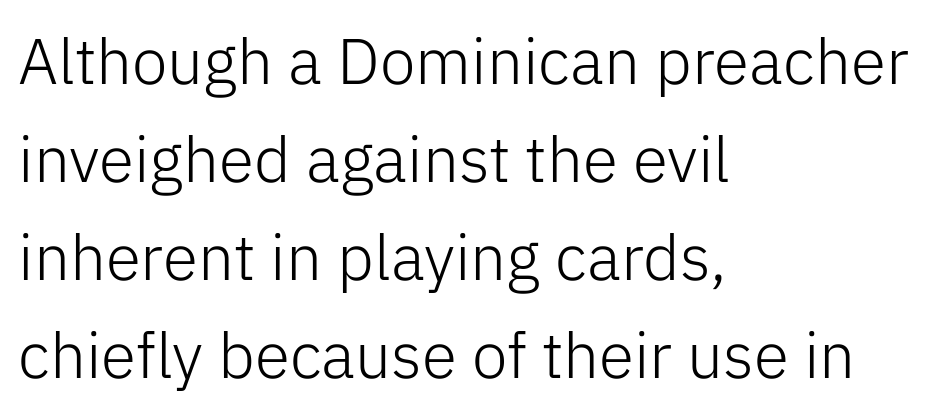
Q: Is the text bold? A: No.
Q: Is the text italic (slanted)? A: No, it is upright.
Q: Is the typeface a serif or a sans-serif typeface? A: Sans-serif.
Q: Is the text underlined? A: No.
Q: How is the paragraph aligned? A: Left-aligned.
Q: Is the spacing between letters normal or unusually wide? A: Normal.
Q: Is the spacing between lines tight, normal or loose? A: Normal.
Q: Width (condensed, normal, or wide)? A: Normal.
Q: Stroke contrast? A: Low.
Q: x-height? A: Medium.
Q: Monospaced? A: No.
